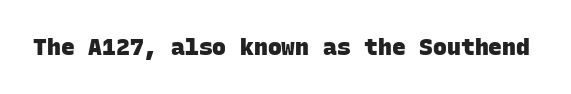
Compared with typical body copy, the letter spacing here is the same. A bare baseline throughout the passage. Chunky letters — that's bold for sure.
